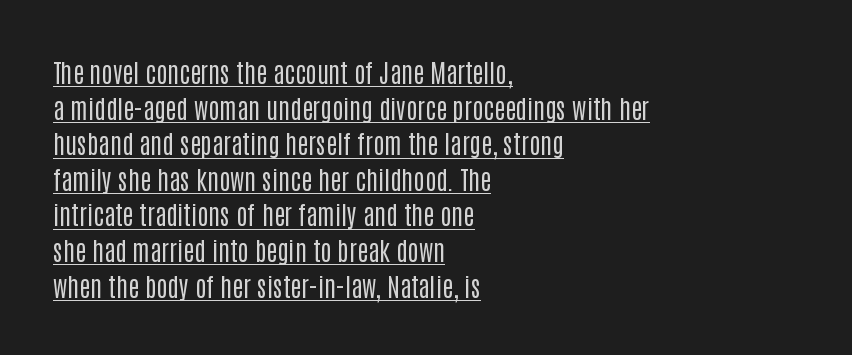
The type is set solid horizontally, with unmodified tracking. The line-height multiplier appears to be the usual default. Stroke thickness stays within the range of a standard reading face or lighter. The paragraph has a hard left edge and a soft right edge.
